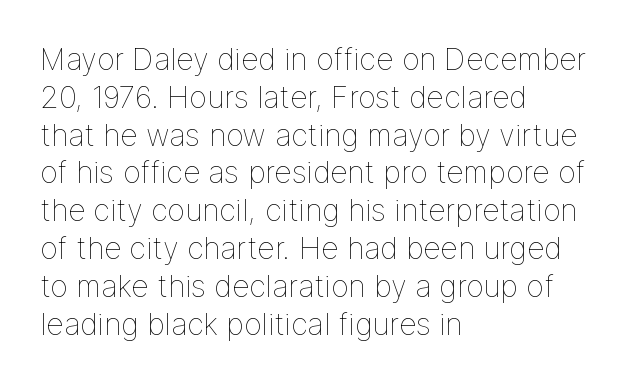
Q: Is the text bold? A: No.
Q: Is the text italic (slanted)? A: No, it is upright.
Q: Is the text underlined? A: No.
Q: How is the paragraph aligned? A: Left-aligned.
Q: Is the spacing between letters normal or unusually wide? A: Normal.
Q: Is the spacing between lines tight, normal or loose? A: Normal.
Q: Width (condensed, normal, or wide)? A: Normal.
Q: Stroke contrast? A: Low.
Q: x-height? A: Medium.
Q: Monospaced? A: No.
